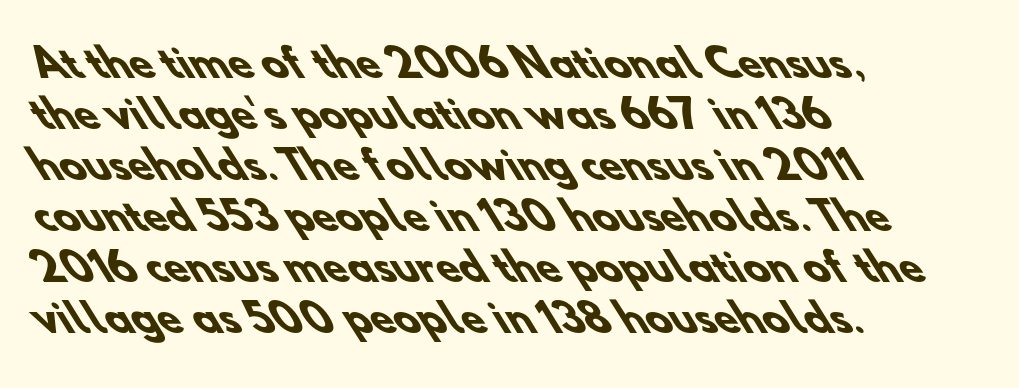
The image shows 38 px heavy sans-serif type; set left-aligned, normal line spacing (1.34x), normal letter spacing, not underlined; low stroke contrast and a small x-height.
